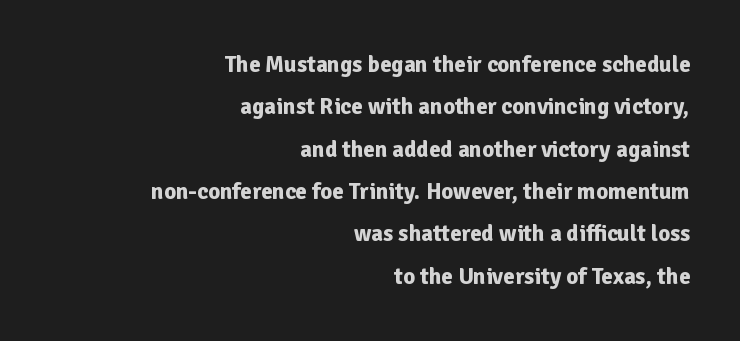
Horizontal alignment here is rightward, an uncommon choice for prose. Stroke thickness is high; the sample reads as a true bold. This is the regular roman posture of the typeface. The baseline area is clear. Nobody touched the tracking dial on this one.
